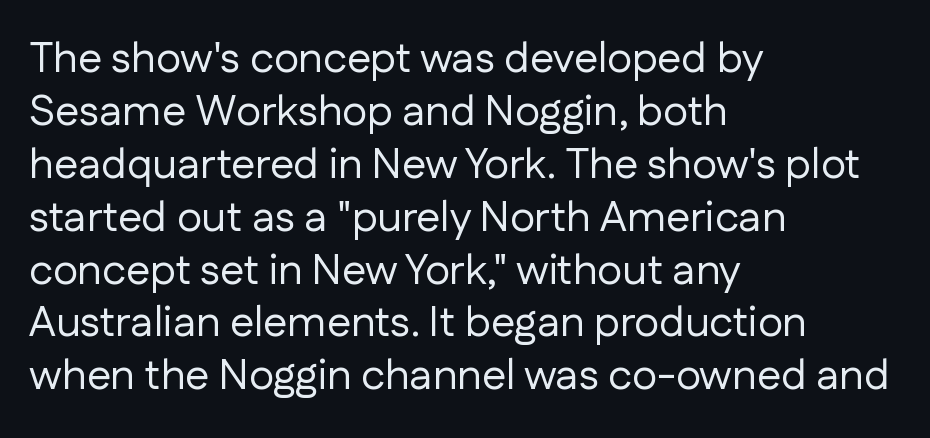
The image shows 43 px regular-weight sans-serif type, upright; set left-aligned, line spacing 1.23x, normal letter spacing, not underlined; low stroke contrast and a medium x-height.
